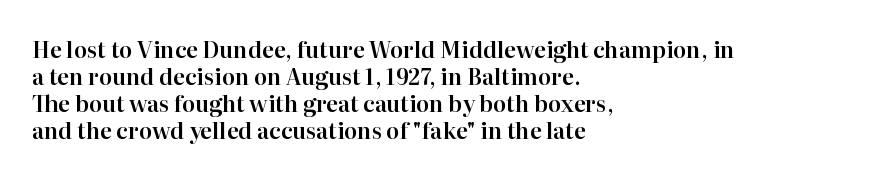
The image shows 22 px text type, upright; set left-aligned, line spacing 1.23x, normal letter spacing, not underlined.
